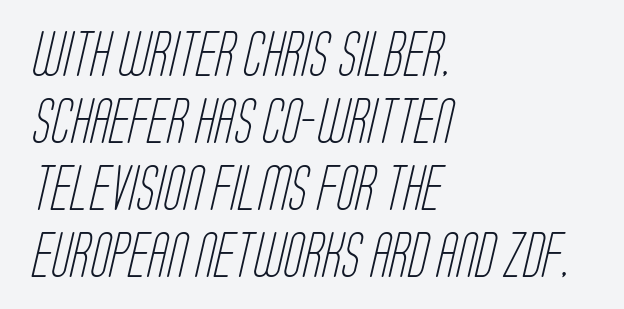
The image shows 45 px light, condensed sans-serif type; set left-aligned, normal line spacing (1.49x), normal letter spacing, not underlined; low stroke contrast and a large x-height.
